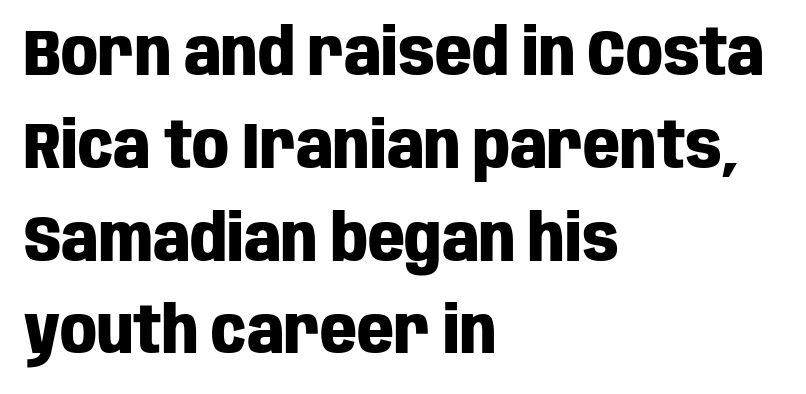
{"serif": "no", "italic": "no", "bold": "yes", "weight": "heavy", "width": "condensed", "stroke_contrast": "low", "x_height": "large", "monospaced": "no", "underline": "no", "align": "left", "line_spacing": "normal", "line_spacing_ratio": 1.45, "letter_spacing": "normal", "letter_spacing_em": 0.0, "glyph_px": 64}
